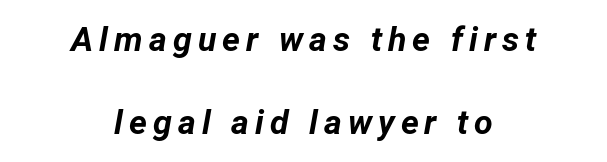
Emphasis-style slanted type is in use. Plenty of ink on the page — the face is bold. Descenders are the only things crossing below the line. Quick note: interline space is abundant.
